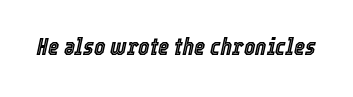
{"italic": "yes", "lean": "right", "slant_degrees": 12, "underline": "no", "letter_spacing": "normal", "letter_spacing_em": 0.0, "glyph_px": 24}
